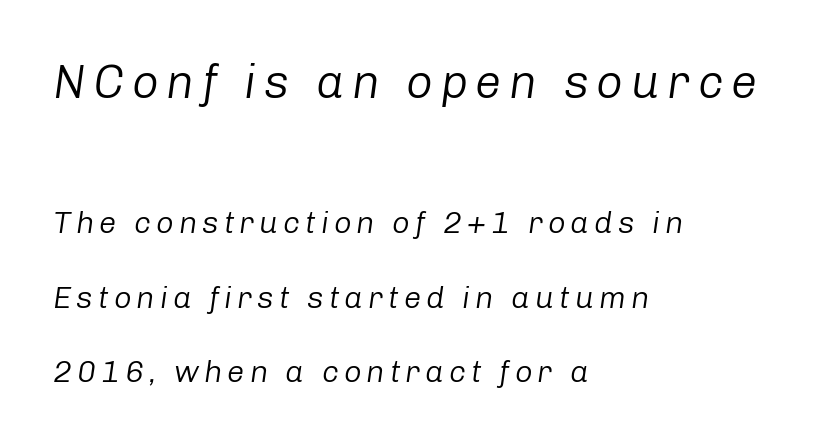
Q: Is the text bold? A: No.
Q: Is the text italic (slanted)? A: Yes, it leans right by about 8 degrees.
Q: Is the text underlined? A: No.
Q: How is the paragraph aligned? A: Left-aligned.
Q: Is the spacing between lines tight, normal or loose? A: Loose.
Q: Which block of text is set in a larger size, the first (top) or the second (bottom)? A: The first (top) one.
Q: Width (condensed, normal, or wide)? A: Normal.
Q: Stroke contrast? A: Low.
Q: x-height? A: Medium.
Q: Monospaced? A: No.
